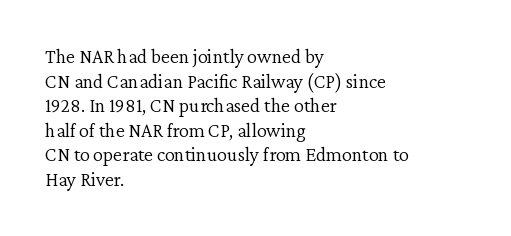
{"italic": "no", "bold": "no", "underline": "no", "align": "left", "line_spacing_ratio": 1.23, "letter_spacing": "normal", "letter_spacing_em": 0.0, "glyph_px": 20}
